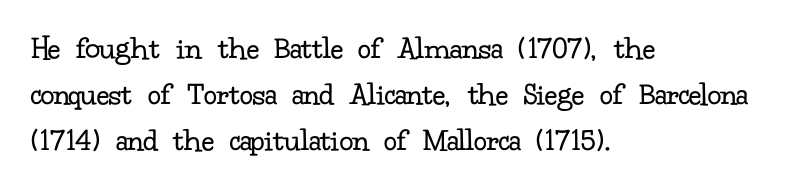
{"serif": "yes", "italic": "no", "bold": "no", "weight": "regular", "width": "normal", "stroke_contrast": "low", "x_height": "small", "monospaced": "no", "underline": "no", "align": "left", "line_spacing": "normal", "line_spacing_ratio": 1.4, "letter_spacing": "normal", "letter_spacing_em": 0.0, "glyph_px": 33}
